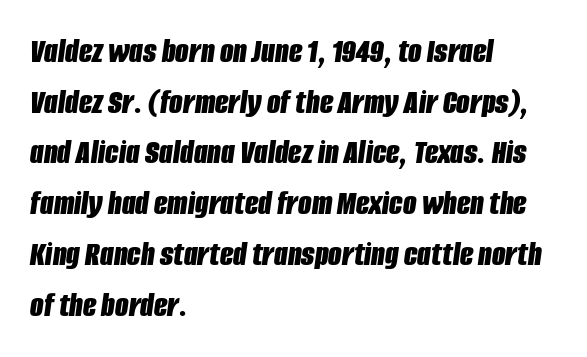
The image shows 35 px bold, condensed type, italic (leaning right); set left-aligned, normal line spacing (1.45x), normal letter spacing, not underlined; low stroke contrast and a large x-height.
